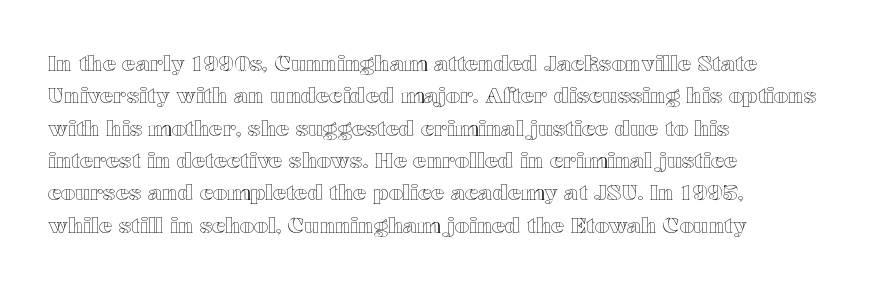
The image shows 22 px text type, upright; set left-aligned, normal line spacing (1.47x), normal letter spacing, not underlined.
